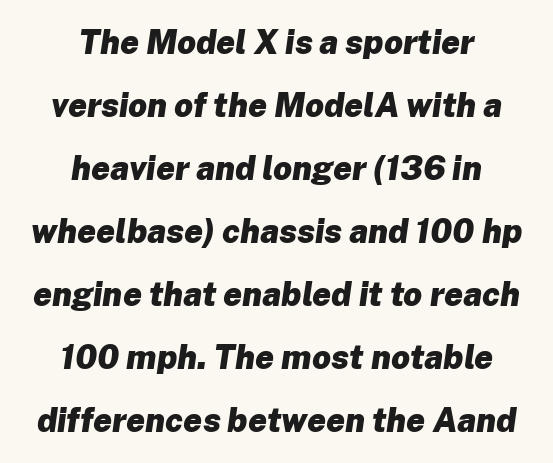
The image shows 33 px heavy type, italic (leaning right); set centered, loose line spacing (1.91x), normal letter spacing, not underlined; low stroke contrast and a medium x-height.
